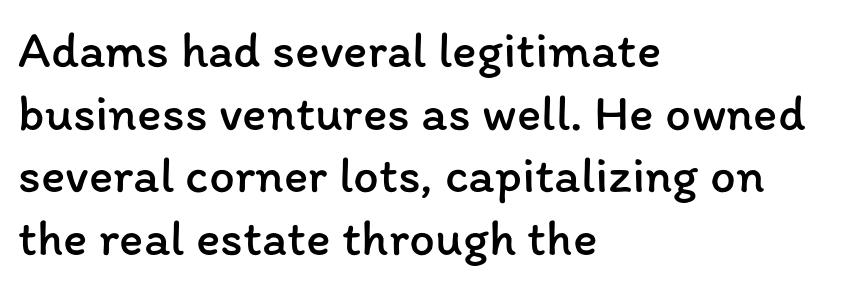
{"italic": "no", "bold": "no", "weight": "regular", "width": "normal", "stroke_contrast": "low", "x_height": "medium", "monospaced": "no", "underline": "no", "align": "left", "line_spacing_ratio": 1.23, "letter_spacing": "normal", "letter_spacing_em": 0.0, "glyph_px": 51}
